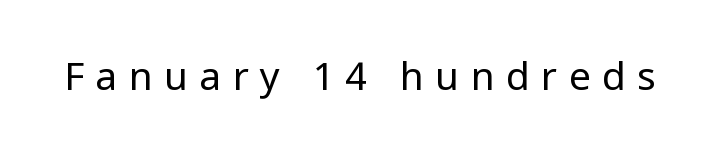
{"serif": "no", "italic": "no", "bold": "no", "weight": "regular", "width": "condensed", "stroke_contrast": "low", "x_height": "large", "monospaced": "no", "underline": "no", "letter_spacing": "wide", "letter_spacing_em": 0.29, "glyph_px": 39}
